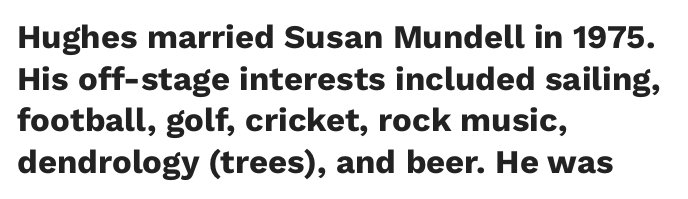
Q: Is the text bold? A: Yes.
Q: Is the text italic (slanted)? A: No, it is upright.
Q: Is the typeface a serif or a sans-serif typeface? A: Sans-serif.
Q: Is the text underlined? A: No.
Q: How is the paragraph aligned? A: Left-aligned.
Q: Is the spacing between letters normal or unusually wide? A: Normal.
Q: Is the spacing between lines tight, normal or loose? A: Normal.
Q: Width (condensed, normal, or wide)? A: Normal.
Q: Stroke contrast? A: Low.
Q: x-height? A: Medium.
Q: Monospaced? A: No.
